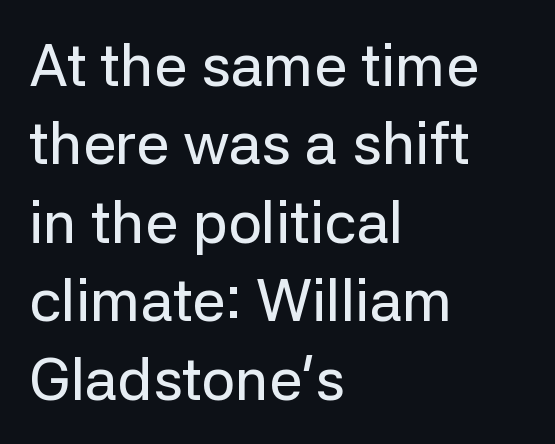
{"serif": "no", "italic": "no", "width": "normal", "stroke_contrast": "low", "x_height": "medium", "monospaced": "no", "underline": "no", "align": "left", "line_spacing": "normal", "line_spacing_ratio": 1.33, "letter_spacing": "normal", "letter_spacing_em": 0.0, "glyph_px": 59}
